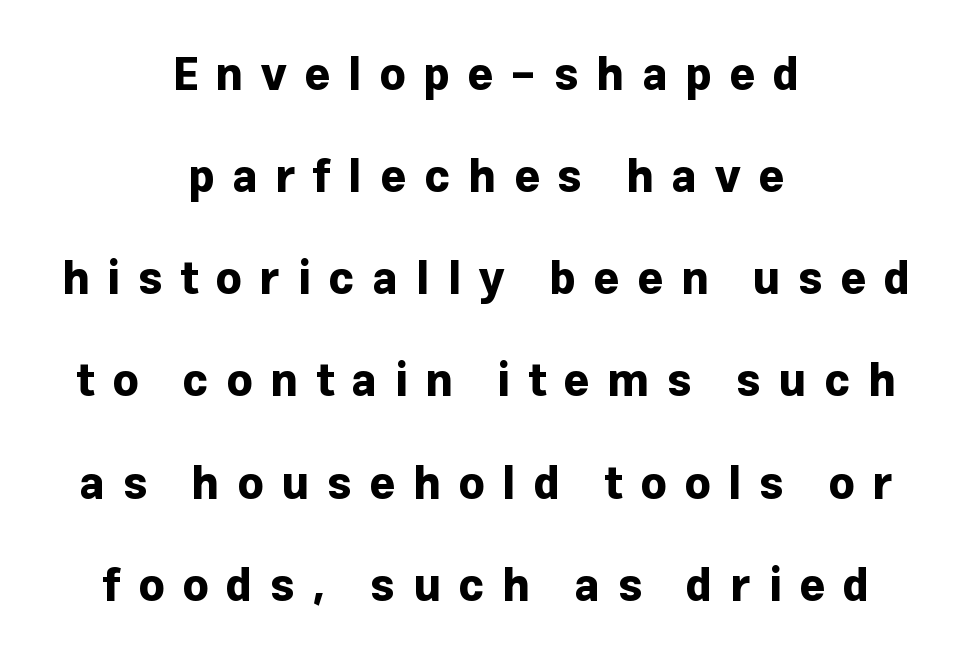
The image shows 45 px bold sans-serif type, upright; set centered, loose line spacing (2.27x), unusually wide letter spacing (+0.39 em), not underlined; low stroke contrast and a medium x-height.
